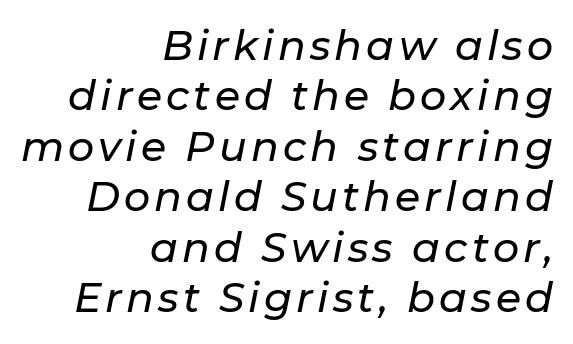
{"italic": "yes", "lean": "right", "slant_degrees": 11, "width": "normal", "stroke_contrast": "low", "x_height": "medium", "monospaced": "no", "underline": "no", "align": "right", "line_spacing_ratio": 1.23, "glyph_px": 41}
